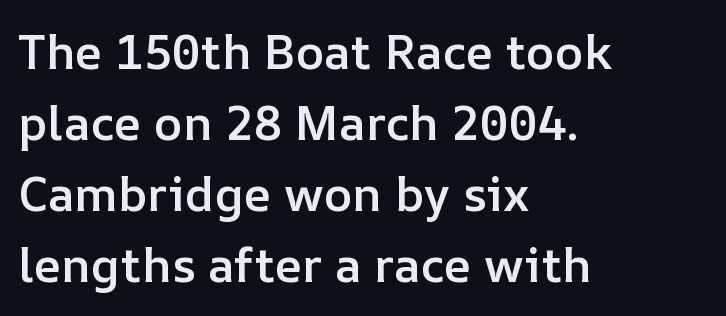
Looks like regular typesetting: each glyph gets only the width it needs. This rendering uses left alignment, leaving the right contour irregular. Quick note: interline space is typical. Weight check: semibold — heavier than regular, not quite bold. Upright lettering throughout. Quick note: underline off.
